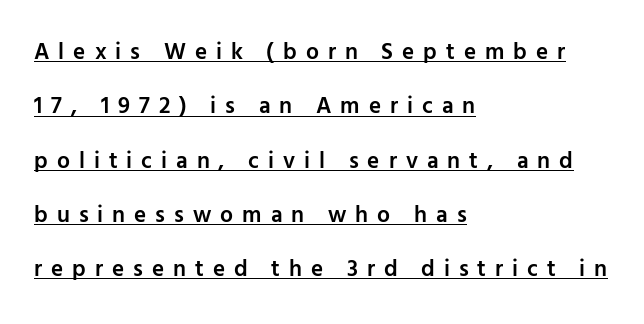
The compositor pushed each line to the left boundary. Is the type bold? Partly — it's a semibold, heavier than regular but not fully bold. Nope, not italic — everything's standing straight. Does extra space separate the letters? Yes, quite a lot of it. Summary of vertical rhythm: relaxed, with wide interline spacing.
